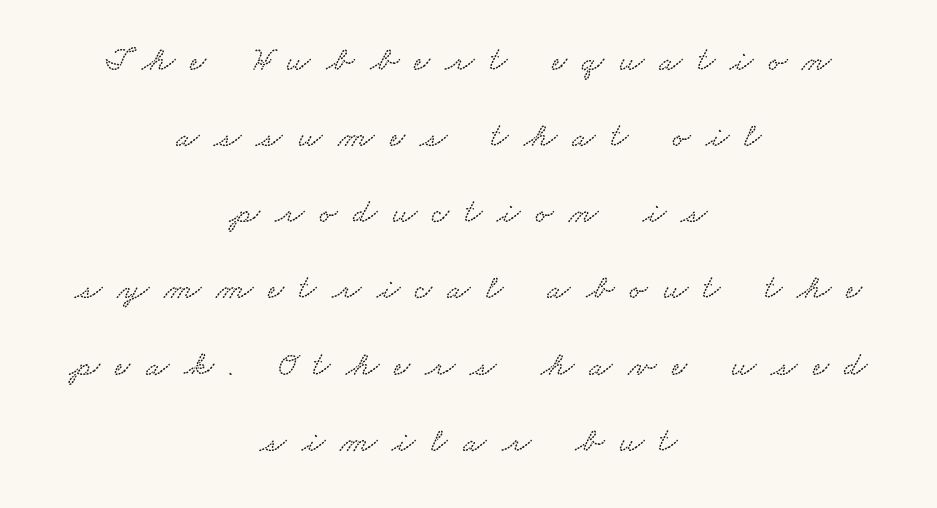
Q: Is the text underlined? A: No.
Q: How is the paragraph aligned? A: Centered.
Q: Is the spacing between letters normal or unusually wide? A: Unusually wide.
Q: Is the spacing between lines tight, normal or loose? A: Loose.
Q: Width (condensed, normal, or wide)? A: Wide.
Q: Stroke contrast? A: Low.
Q: x-height? A: Small.
Q: Monospaced? A: No.
